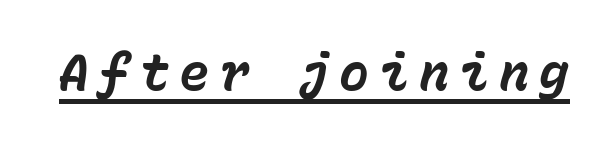
{"italic": "yes", "lean": "right", "slant_degrees": 15, "bold": "yes", "weight": "bold", "width": "normal", "stroke_contrast": "low", "x_height": "medium", "monospaced": "yes", "underline": "yes", "letter_spacing": "wide", "letter_spacing_em": 0.2, "glyph_px": 50}
